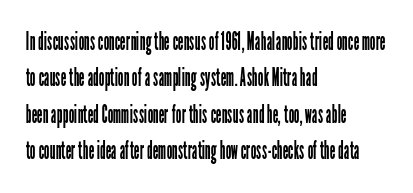
The image shows 25 px text type, upright; set left-aligned, normal line spacing (1.46x), normal letter spacing, not underlined.
